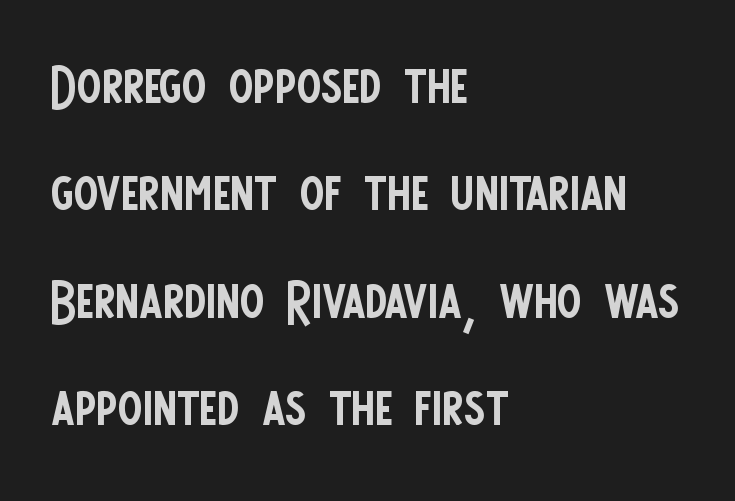
The image shows 74 px regular-weight, condensed sans-serif type, upright; set left-aligned, normal line spacing (1.45x), normal letter spacing, not underlined; low stroke contrast and a large x-height.
